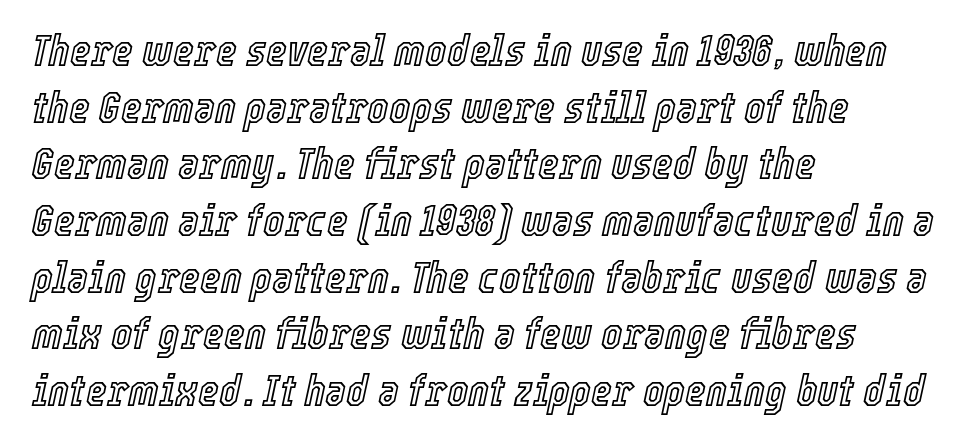
Q: Is the text italic (slanted)? A: Yes, it leans right by about 12 degrees.
Q: Is the text underlined? A: No.
Q: How is the paragraph aligned? A: Left-aligned.
Q: Is the spacing between letters normal or unusually wide? A: Normal.
Q: Is the spacing between lines tight, normal or loose? A: Normal.
Q: Width (condensed, normal, or wide)? A: Condensed.
Q: x-height? A: Medium.
Q: Monospaced? A: No.
